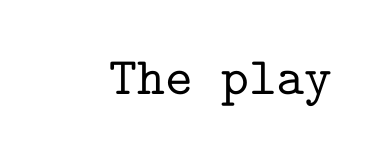
{"serif": "yes", "italic": "no", "width": "normal", "stroke_contrast": "low", "x_height": "medium", "monospaced": "yes", "underline": "no", "letter_spacing": "normal", "letter_spacing_em": 0.0, "glyph_px": 53}
